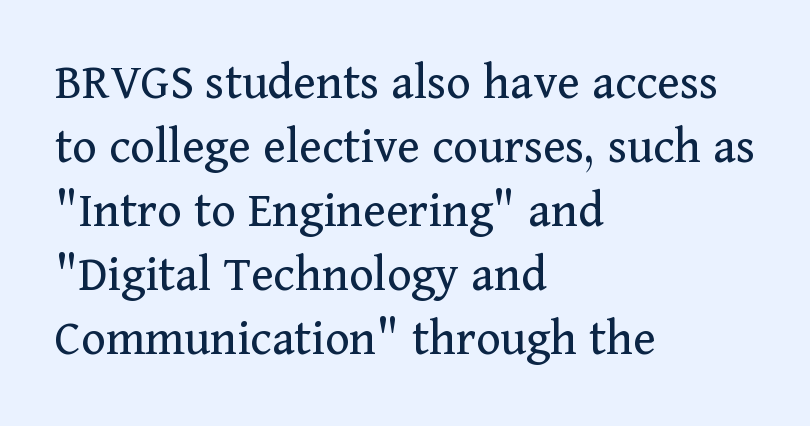
Line beginnings align vertically; line endings do not. Glyph-to-glyph distance matches everyday printed text. The gap between lines stays unmarked. Do the characters align in a grid? No, the font is proportional. This sample uses an upright cut, with every glyph sitting square on the baseline.
